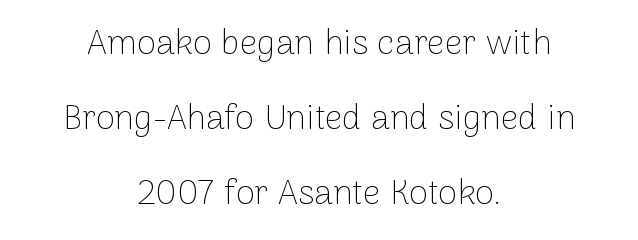
{"serif": "no", "italic": "no", "bold": "no", "weight": "thin", "width": "normal", "stroke_contrast": "low", "x_height": "medium", "monospaced": "no", "underline": "no", "align": "center", "line_spacing": "loose", "line_spacing_ratio": 2.14, "letter_spacing": "normal", "letter_spacing_em": 0.0, "glyph_px": 35}
